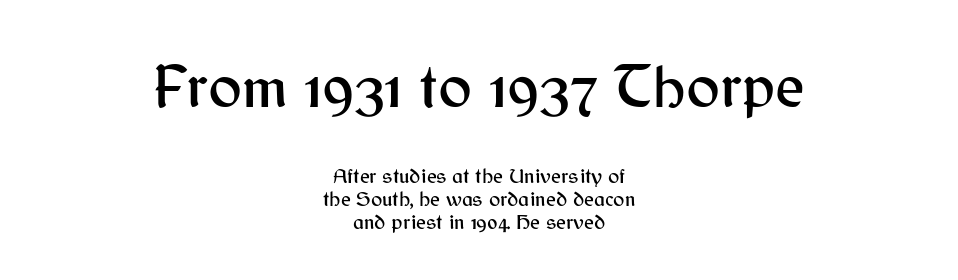
Q: Is the text italic (slanted)? A: No, it is upright.
Q: Is the typeface a serif or a sans-serif typeface? A: Sans-serif.
Q: Is the text underlined? A: No.
Q: How is the paragraph aligned? A: Centered.
Q: Is the spacing between letters normal or unusually wide? A: Normal.
Q: Is the spacing between lines tight, normal or loose? A: Tight.
Q: Which block of text is set in a larger size, the first (top) or the second (bottom)? A: The first (top) one.
Q: Width (condensed, normal, or wide)? A: Normal.
Q: Stroke contrast? A: Medium.
Q: x-height? A: Medium.
Q: Monospaced? A: No.
